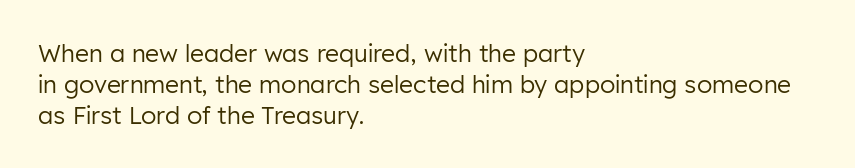
Q: Is the text bold? A: No.
Q: Is the text italic (slanted)? A: No, it is upright.
Q: Is the text underlined? A: No.
Q: How is the paragraph aligned? A: Left-aligned.
Q: Is the spacing between letters normal or unusually wide? A: Normal.
Q: Is the spacing between lines tight, normal or loose? A: Normal.
